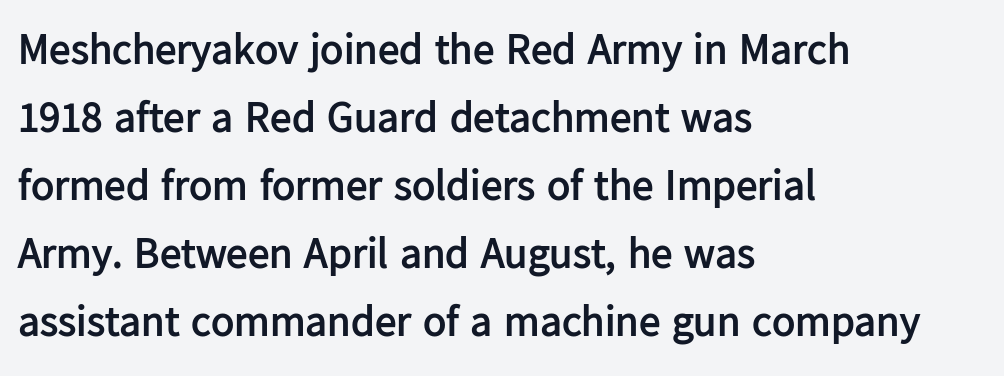
{"serif": "no", "italic": "no", "bold": "yes", "weight": "semibold", "width": "normal", "stroke_contrast": "low", "x_height": "medium", "monospaced": "no", "underline": "no", "align": "left", "line_spacing": "normal", "line_spacing_ratio": 1.58, "letter_spacing": "normal", "letter_spacing_em": 0.0, "glyph_px": 43}
